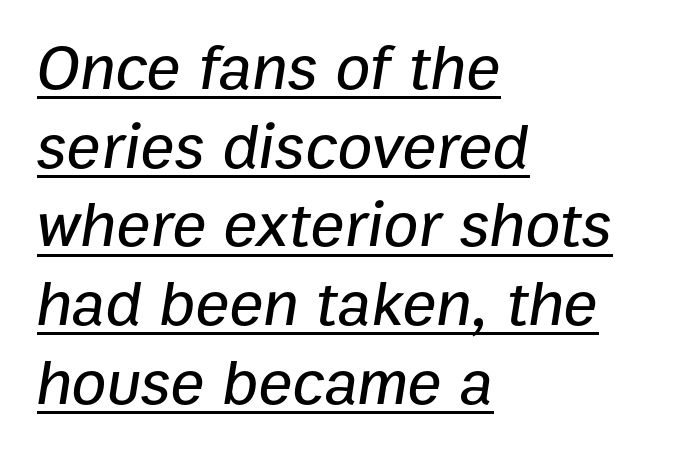
Students, note that the glyphs here touch the page at normal intervals. The letters advance in unequal steps, a hallmark of proportional type. A classic flush-left, rag-right setting is used for this passage. The typesetter has applied underlining to the passage shown.
